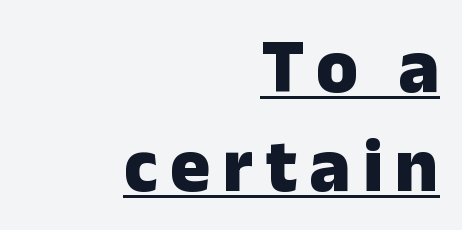
The image shows 76 px heavy sans-serif type, upright; set right-aligned, normal line spacing (1.3x), underlined; low stroke contrast and a medium x-height.
